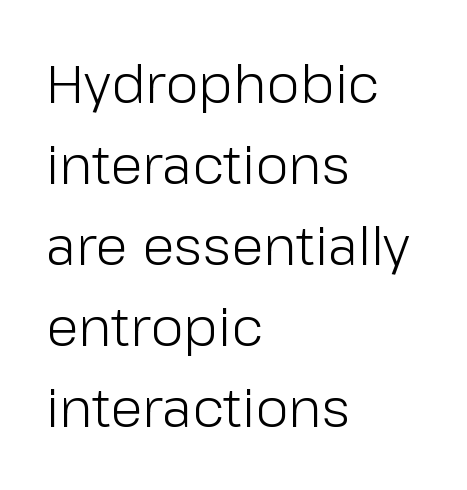
Is the stroke heavy? The answer is a plain regular-or-lighter. Vertical spacing — default. Between one letter and the next there's only the usual sliver of space. A typesetter would label this face a sans.
